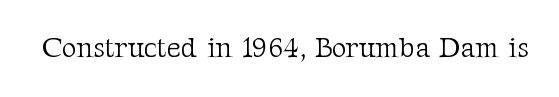
{"serif": "yes", "italic": "no", "bold": "no", "weight": "light", "width": "normal", "stroke_contrast": "medium", "x_height": "medium", "monospaced": "no", "underline": "no", "letter_spacing": "normal", "letter_spacing_em": 0.0, "glyph_px": 28}
